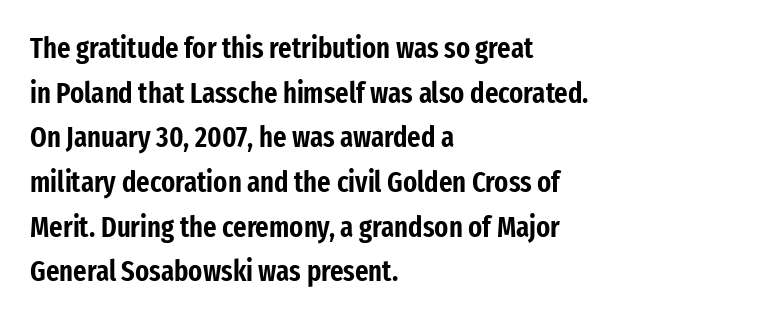
The image shows 29 px condensed sans-serif type, upright; set left-aligned, normal line spacing (1.54x), normal letter spacing, not underlined; low stroke contrast and a medium x-height.
